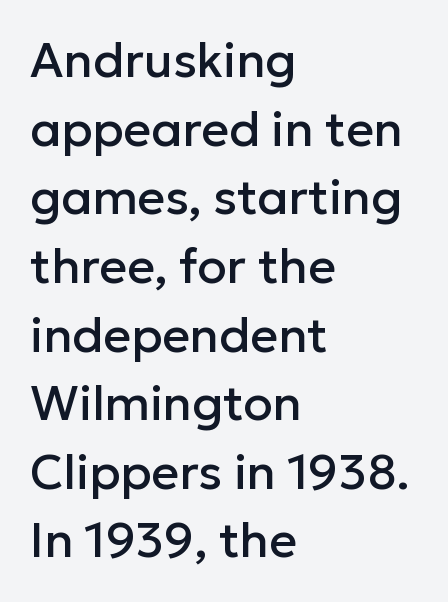
The image shows 48 px sans-serif type, upright; set left-aligned, normal line spacing (1.43x), normal letter spacing, not underlined; low stroke contrast and a medium x-height.
